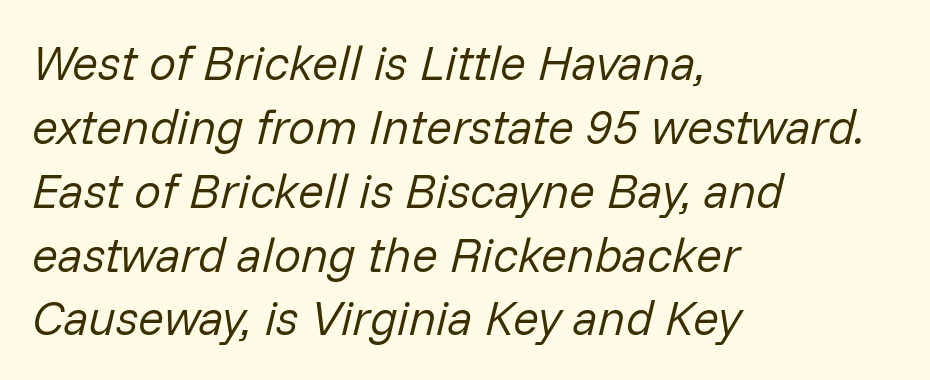
Q: Is the text bold? A: No.
Q: Is the text italic (slanted)? A: Yes, it leans right by about 14 degrees.
Q: Is the text underlined? A: No.
Q: How is the paragraph aligned? A: Left-aligned.
Q: Is the spacing between letters normal or unusually wide? A: Normal.
Q: Is the spacing between lines tight, normal or loose? A: Normal.
Q: Width (condensed, normal, or wide)? A: Normal.
Q: Stroke contrast? A: Low.
Q: x-height? A: Medium.
Q: Monospaced? A: No.
